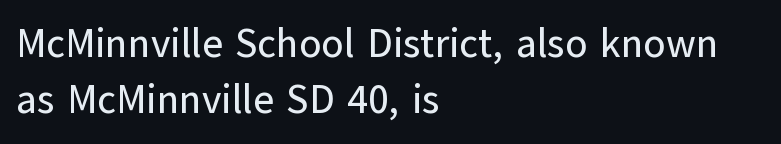
Q: Is the text italic (slanted)? A: No, it is upright.
Q: Is the typeface a serif or a sans-serif typeface? A: Sans-serif.
Q: Is the text underlined? A: No.
Q: How is the paragraph aligned? A: Left-aligned.
Q: Is the spacing between letters normal or unusually wide? A: Normal.
Q: Is the spacing between lines tight, normal or loose? A: Normal.
Q: Width (condensed, normal, or wide)? A: Normal.
Q: Stroke contrast? A: Low.
Q: x-height? A: Medium.
Q: Monospaced? A: No.
